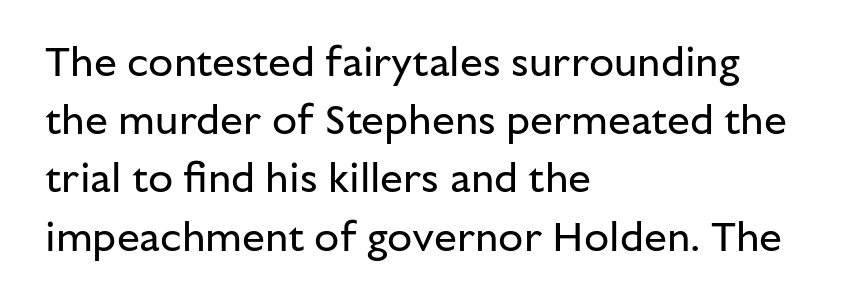
Q: Is the text bold? A: No.
Q: Is the text italic (slanted)? A: No, it is upright.
Q: Is the typeface a serif or a sans-serif typeface? A: Sans-serif.
Q: Is the text underlined? A: No.
Q: How is the paragraph aligned? A: Left-aligned.
Q: Is the spacing between letters normal or unusually wide? A: Normal.
Q: Is the spacing between lines tight, normal or loose? A: Normal.
Q: Width (condensed, normal, or wide)? A: Normal.
Q: Stroke contrast? A: Low.
Q: x-height? A: Medium.
Q: Monospaced? A: No.
